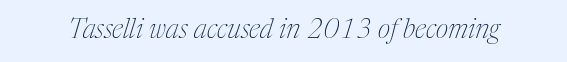
Q: Is the text bold? A: No.
Q: Is the text italic (slanted)? A: Yes, it leans right by about 17 degrees.
Q: Is the text underlined? A: No.
Q: Is the spacing between letters normal or unusually wide? A: Normal.
